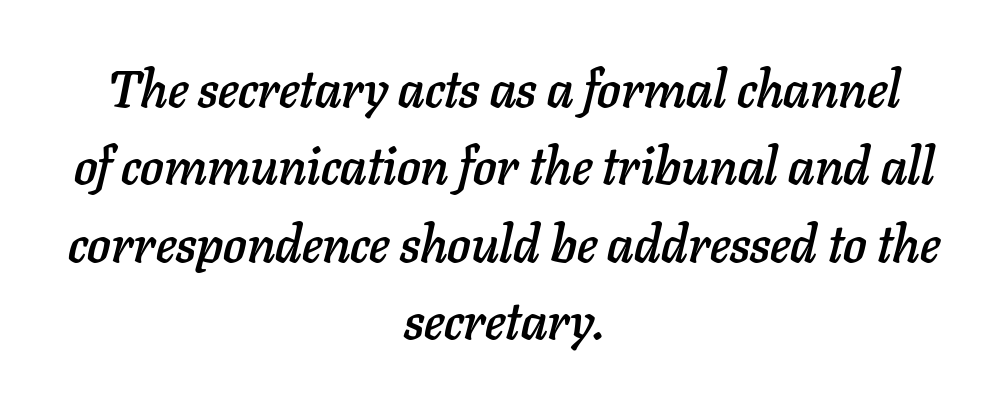
Q: Is the text italic (slanted)? A: Yes, it leans right by about 11 degrees.
Q: Is the text underlined? A: No.
Q: How is the paragraph aligned? A: Centered.
Q: Is the spacing between letters normal or unusually wide? A: Normal.
Q: Is the spacing between lines tight, normal or loose? A: Normal.
Q: Width (condensed, normal, or wide)? A: Normal.
Q: Stroke contrast? A: Low.
Q: x-height? A: Medium.
Q: Monospaced? A: No.
